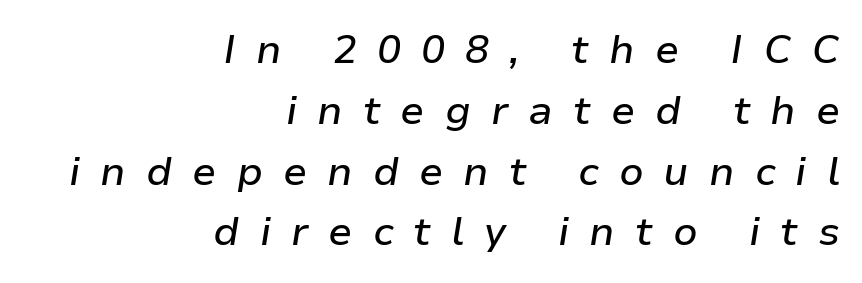
The image shows 40 px text type, italic (leaning right); set right-aligned, normal line spacing (1.52x), unusually wide letter spacing (+0.5 em), not underlined; low stroke contrast and a medium x-height.
